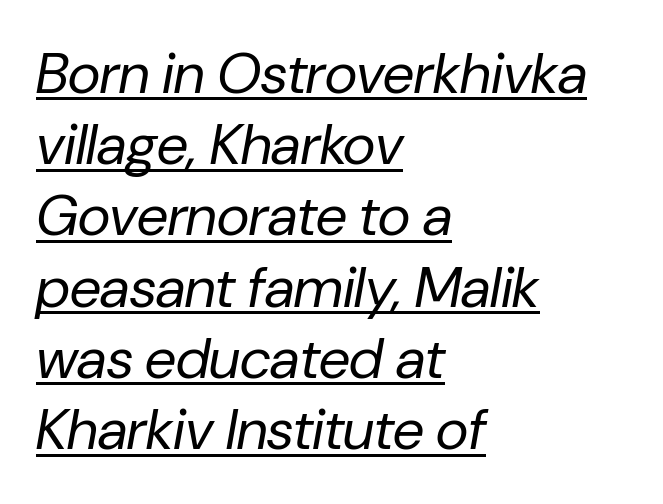
Notice how the passage keeps a crisp vertical edge on the left only. Proportional: the letters do not fall into vertical columns. A typesetter would call this zero additional tracking. The axis of the letterforms is tilted away from vertical.
